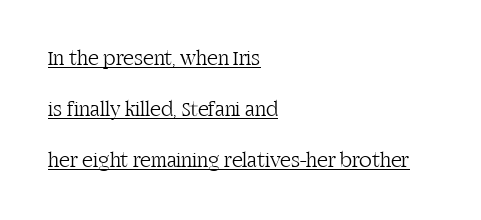
Q: Is the text bold? A: No.
Q: Is the text italic (slanted)? A: No, it is upright.
Q: Is the text underlined? A: Yes.
Q: How is the paragraph aligned? A: Left-aligned.
Q: Is the spacing between letters normal or unusually wide? A: Normal.
Q: Is the spacing between lines tight, normal or loose? A: Loose.
